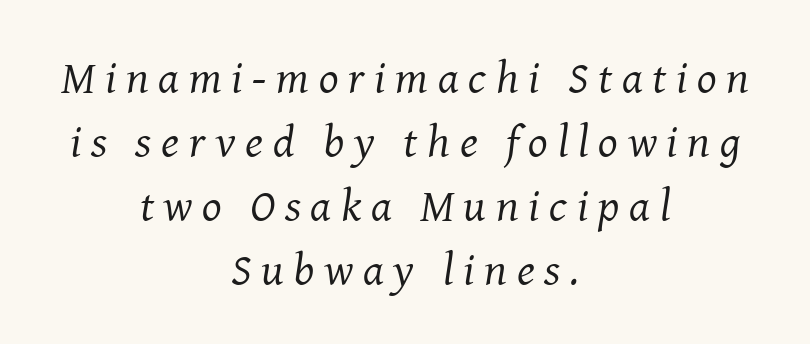
Line starts and ends both wander, symmetrically. Descender tails drop into unmarked territory. Reading down the column, the eye jumps a familiar distance to each next line. The tracking reads as deliberately expanded to a designer's eye. A typesetter would label this face a serif. It's the slanting kind of type.
